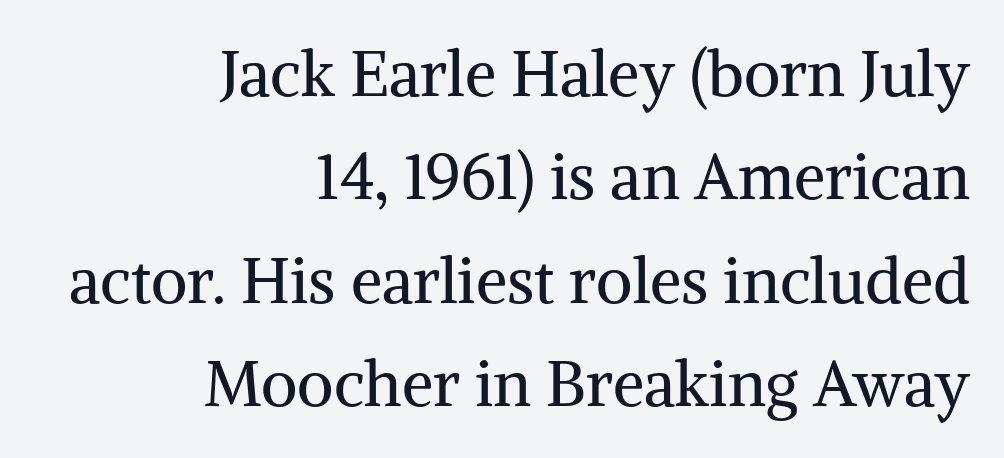
The image shows 63 px regular-weight serif type, upright; set right-aligned, normal line spacing (1.64x), normal letter spacing, not underlined; medium stroke contrast and a medium x-height.
